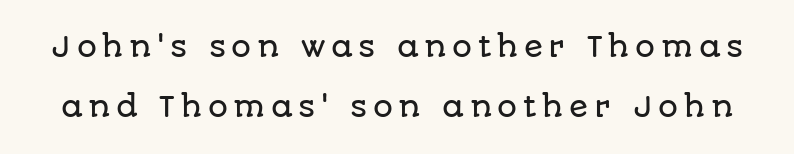
A typesetter would call this proportional, since set widths differ per character. Bare-footed words on every line. The rendering shows plain stroke endings on the letterforms — a sans-serif design. Nope, not italic — everything's standing straight.
